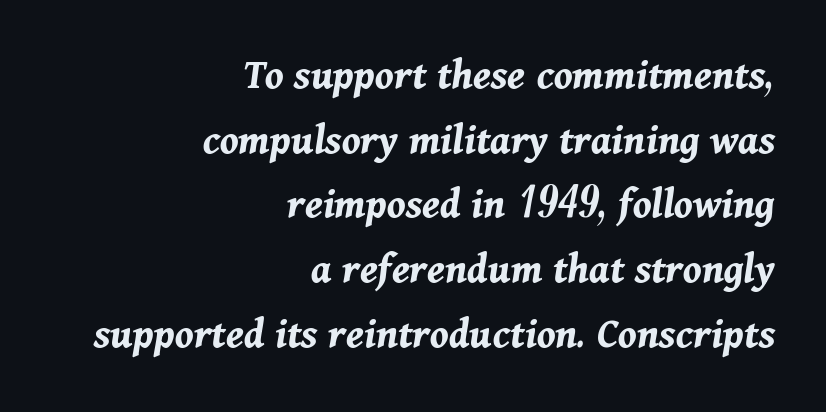
Q: Is the text bold? A: Yes.
Q: Is the text italic (slanted)? A: Yes, it leans right by about 11 degrees.
Q: Is the text underlined? A: No.
Q: How is the paragraph aligned? A: Right-aligned.
Q: Is the spacing between letters normal or unusually wide? A: Normal.
Q: Is the spacing between lines tight, normal or loose? A: Normal.
Q: Width (condensed, normal, or wide)? A: Normal.
Q: Stroke contrast? A: Medium.
Q: x-height? A: Medium.
Q: Monospaced? A: No.
